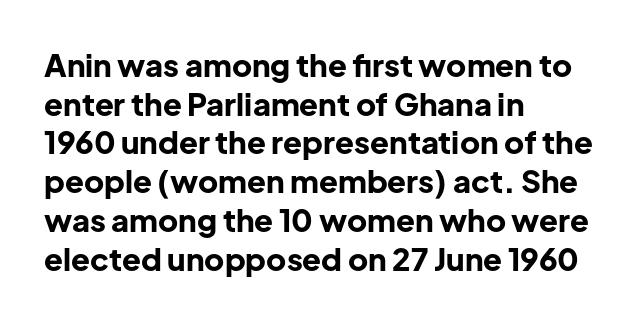
{"serif": "no", "italic": "no", "bold": "yes", "weight": "bold", "width": "normal", "stroke_contrast": "low", "x_height": "medium", "monospaced": "no", "underline": "no", "align": "left", "line_spacing": "normal", "line_spacing_ratio": 1.25, "letter_spacing": "normal", "letter_spacing_em": 0.0, "glyph_px": 31}
